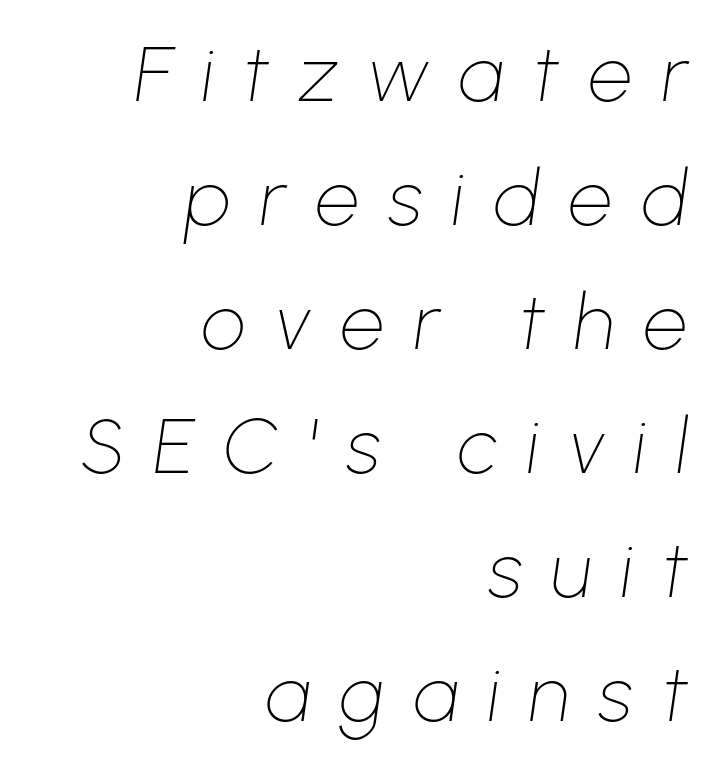
Q: Is the text bold? A: No.
Q: Is the text italic (slanted)? A: Yes, it leans right by about 8 degrees.
Q: Is the text underlined? A: No.
Q: How is the paragraph aligned? A: Right-aligned.
Q: Is the spacing between letters normal or unusually wide? A: Unusually wide.
Q: Is the spacing between lines tight, normal or loose? A: Normal.
Q: Width (condensed, normal, or wide)? A: Normal.
Q: Stroke contrast? A: Low.
Q: x-height? A: Medium.
Q: Monospaced? A: No.
